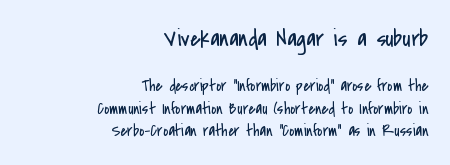
The image shows 24 px text type, upright; set right-aligned, normal line spacing (1.41x), normal letter spacing, not underlined; the first (top) block is 1.5x larger.
